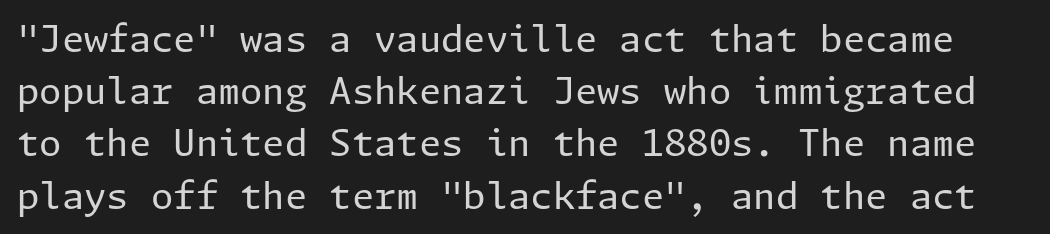
Q: Is the text bold? A: No.
Q: Is the text italic (slanted)? A: No, it is upright.
Q: Is the typeface a serif or a sans-serif typeface? A: Sans-serif.
Q: Is the text underlined? A: No.
Q: Is the spacing between letters normal or unusually wide? A: Normal.
Q: Is the spacing between lines tight, normal or loose? A: Normal.
Q: Width (condensed, normal, or wide)? A: Normal.
Q: Stroke contrast? A: Low.
Q: x-height? A: Medium.
